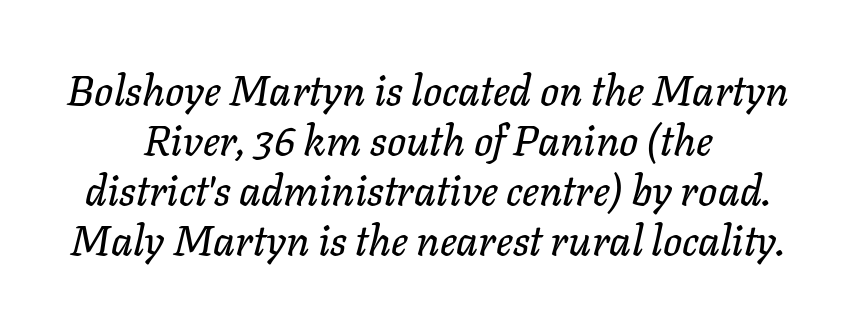
Q: Is the text italic (slanted)? A: Yes, it leans right by about 11 degrees.
Q: Is the text underlined? A: No.
Q: How is the paragraph aligned? A: Centered.
Q: Is the spacing between letters normal or unusually wide? A: Normal.
Q: Width (condensed, normal, or wide)? A: Normal.
Q: Stroke contrast? A: Low.
Q: x-height? A: Medium.
Q: Monospaced? A: No.
